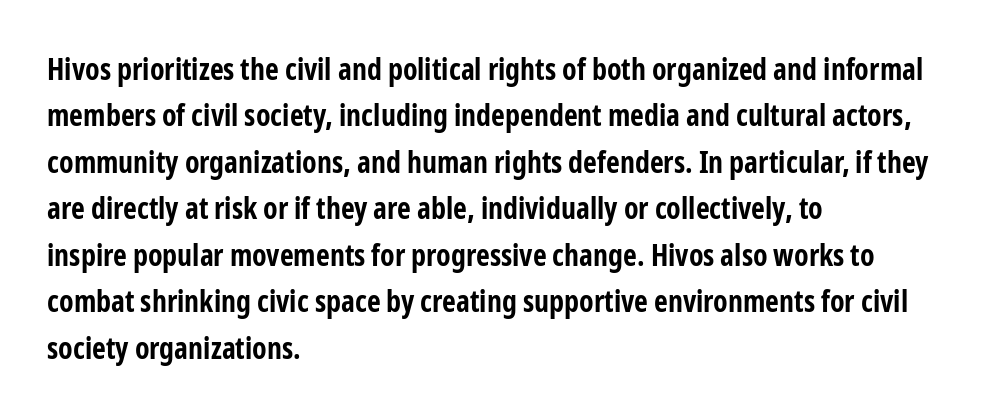
Q: Is the text bold? A: Yes.
Q: Is the text italic (slanted)? A: No, it is upright.
Q: Is the typeface a serif or a sans-serif typeface? A: Sans-serif.
Q: Is the text underlined? A: No.
Q: How is the paragraph aligned? A: Left-aligned.
Q: Is the spacing between letters normal or unusually wide? A: Normal.
Q: Is the spacing between lines tight, normal or loose? A: Normal.
Q: Width (condensed, normal, or wide)? A: Condensed.
Q: Stroke contrast? A: Low.
Q: x-height? A: Medium.
Q: Monospaced? A: No.
